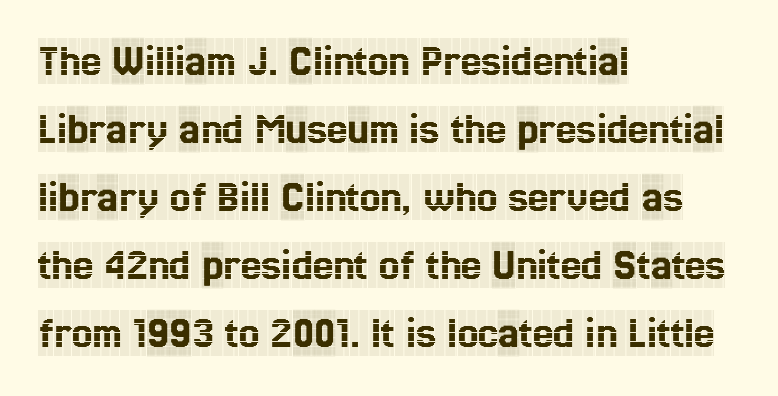
When letters stand straight like this, we call the style roman or upright. Look at the bottom of the vertical strokes: they flare into serifs here. The type is set solid horizontally, with unmodified tracking. Decoration check: the copy has no underline.
